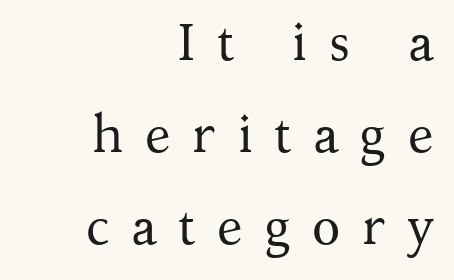
The image shows 52 px regular-weight serif type, upright; set right-aligned, line spacing 1.77x, unusually wide letter spacing (+0.41 em), not underlined; medium stroke contrast and a medium x-height.
